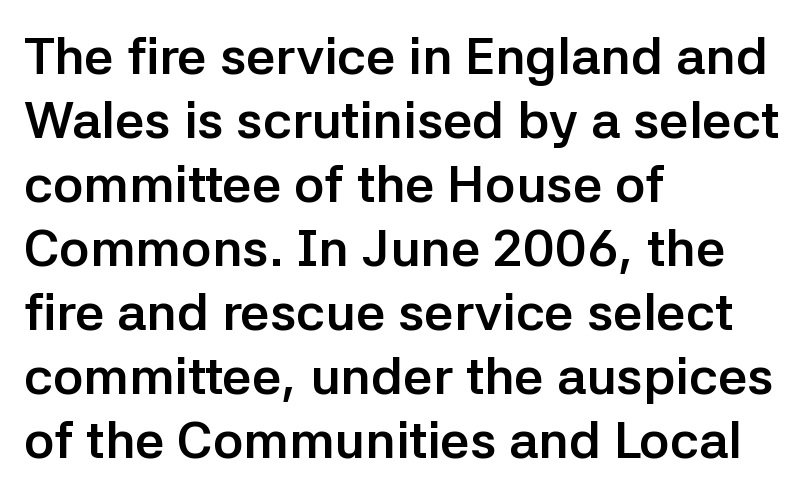
Each line starts at the same left margin while the right side varies. Look at the bottom of the vertical strokes: they stop flat, with no serifs. Ascenders rise straight up at ninety degrees. Honestly, the letter spacing is just normal — you wouldn't notice it. Looks like regular typesetting: each glyph gets only the width it needs. The passage shown is not underscored anywhere.
